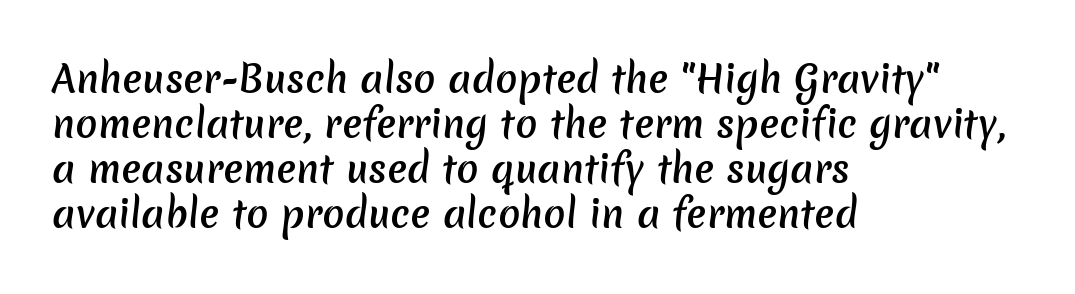
{"serif": "no", "bold": "semi", "weight": "semibold", "width": "normal", "stroke_contrast": "low", "x_height": "medium", "monospaced": "no", "underline": "no", "align": "left", "line_spacing_ratio": 1.22, "letter_spacing": "normal", "letter_spacing_em": 0.0, "glyph_px": 37}
